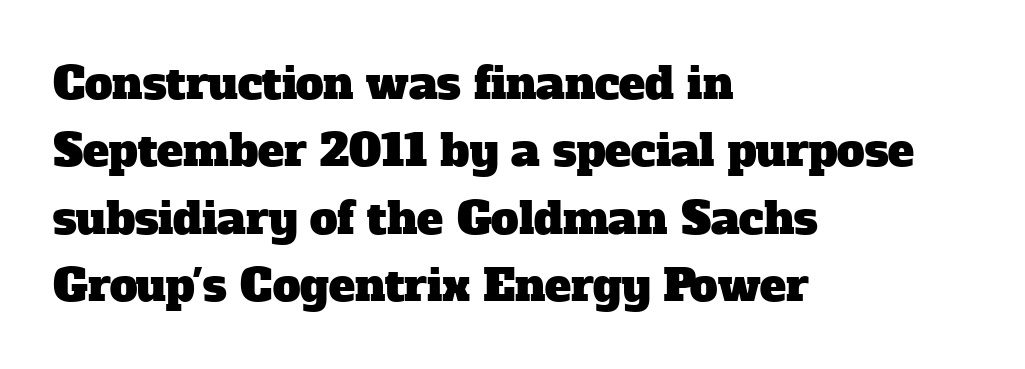
{"serif": "yes", "width": "normal", "stroke_contrast": "low", "x_height": "medium", "monospaced": "no", "underline": "no", "align": "left", "line_spacing": "normal", "line_spacing_ratio": 1.53, "letter_spacing": "normal", "letter_spacing_em": 0.0, "glyph_px": 44}
